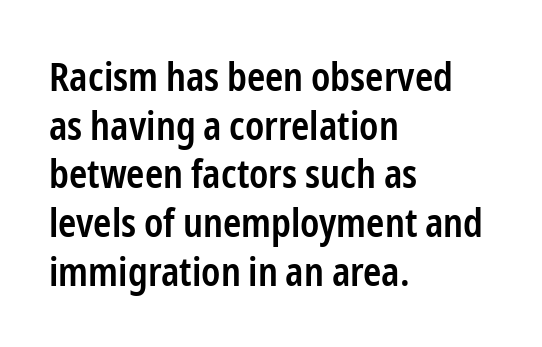
The face used here is rendered with its standard letterfit. The characters display no serif detailing; their extremities are plain. This is the in-between weight designers call semibold or demi. Quick note: underline off. Looks like regular typesetting: each glyph gets only the width it needs.
